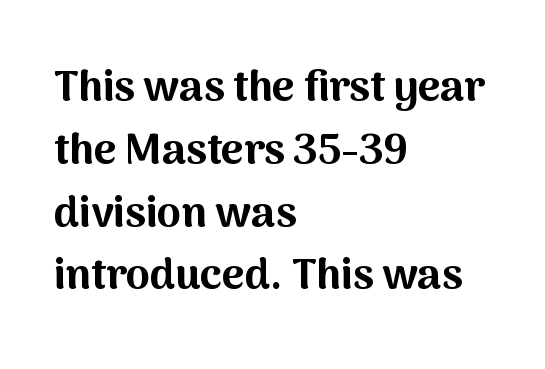
{"serif": "no", "italic": "no", "bold": "yes", "weight": "bold", "width": "normal", "stroke_contrast": "medium", "x_height": "medium", "monospaced": "no", "underline": "no", "align": "left", "line_spacing": "normal", "line_spacing_ratio": 1.46, "letter_spacing": "normal", "letter_spacing_em": 0.0, "glyph_px": 43}
